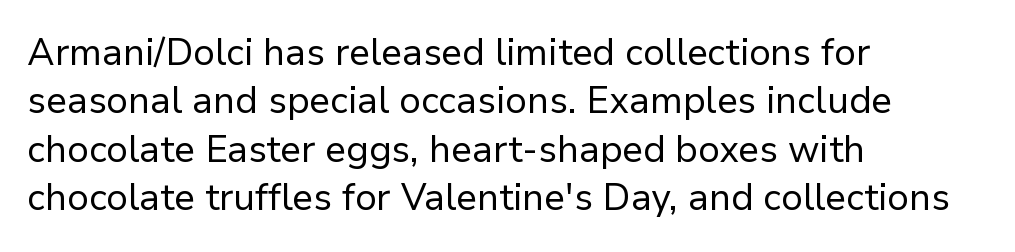
Q: Is the text bold? A: No.
Q: Is the text italic (slanted)? A: No, it is upright.
Q: Is the typeface a serif or a sans-serif typeface? A: Sans-serif.
Q: Is the text underlined? A: No.
Q: How is the paragraph aligned? A: Left-aligned.
Q: Is the spacing between letters normal or unusually wide? A: Normal.
Q: Is the spacing between lines tight, normal or loose? A: Normal.
Q: Width (condensed, normal, or wide)? A: Normal.
Q: Stroke contrast? A: Low.
Q: x-height? A: Medium.
Q: Monospaced? A: No.
